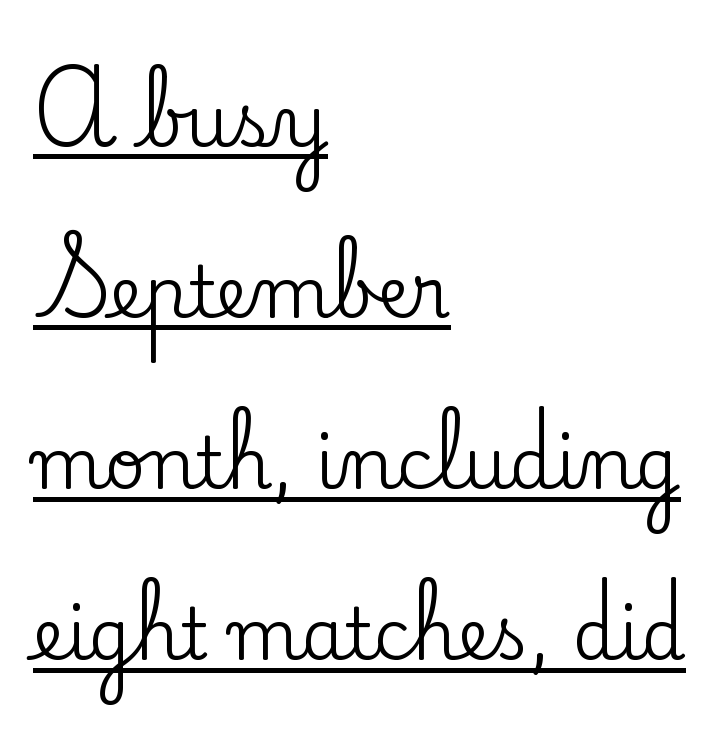
The image shows 71 px serif type, upright; set left-aligned, loose line spacing (2.41x), normal letter spacing, underlined; low stroke contrast and a small x-height.
